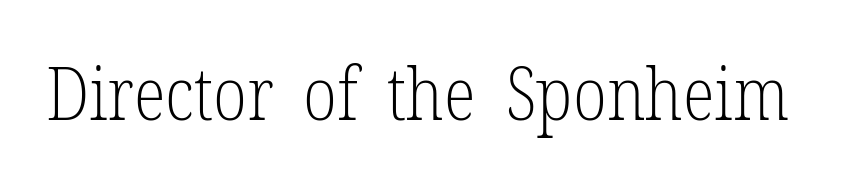
{"serif": "yes", "italic": "no", "bold": "no", "weight": "light", "width": "condensed", "stroke_contrast": "low", "x_height": "medium", "monospaced": "no", "underline": "no", "letter_spacing": "normal", "letter_spacing_em": 0.0, "glyph_px": 74}
